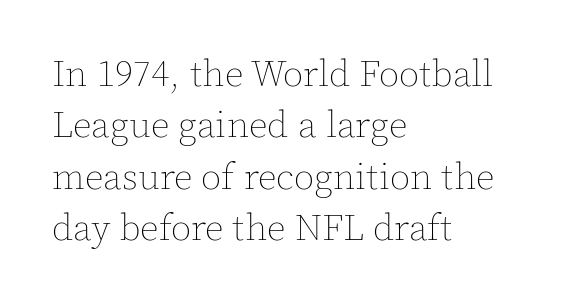
Q: Is the text bold? A: No.
Q: Is the text italic (slanted)? A: No, it is upright.
Q: Is the text underlined? A: No.
Q: How is the paragraph aligned? A: Left-aligned.
Q: Is the spacing between letters normal or unusually wide? A: Normal.
Q: Is the spacing between lines tight, normal or loose? A: Normal.
Q: Width (condensed, normal, or wide)? A: Normal.
Q: x-height? A: Medium.
Q: Monospaced? A: No.
